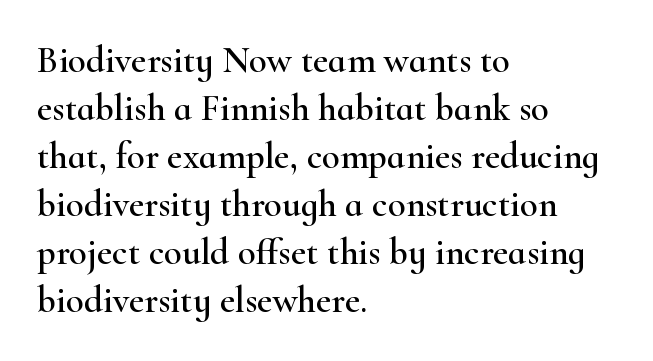
{"serif": "yes", "italic": "no", "width": "wide", "stroke_contrast": "high", "x_height": "small", "monospaced": "no", "underline": "no", "align": "left", "line_spacing": "normal", "line_spacing_ratio": 1.3, "letter_spacing": "normal", "letter_spacing_em": 0.0, "glyph_px": 37}
